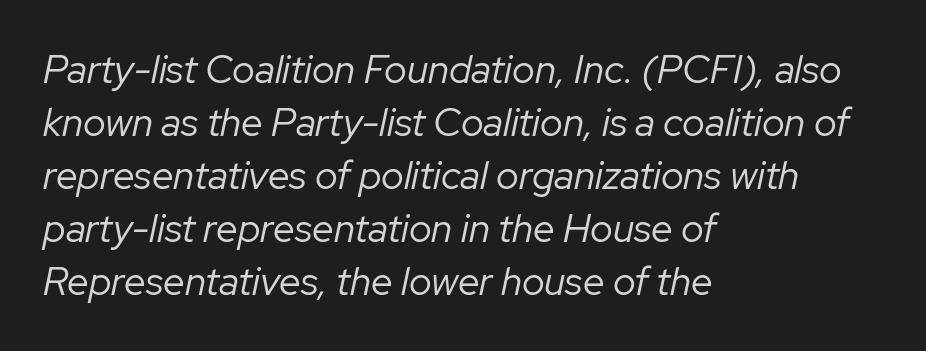
{"italic": "yes", "lean": "right", "slant_degrees": 12, "bold": "no", "weight": "regular", "width": "normal", "stroke_contrast": "low", "x_height": "medium", "monospaced": "no", "underline": "no", "align": "left", "line_spacing": "normal", "line_spacing_ratio": 1.36, "letter_spacing": "normal", "letter_spacing_em": 0.0, "glyph_px": 39}
